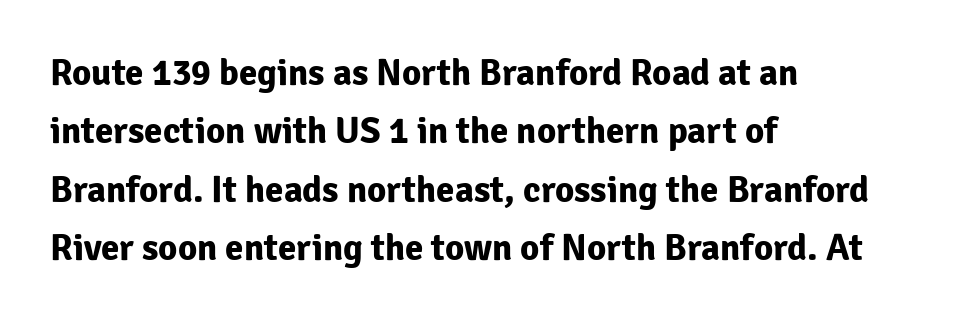
You could not count columns in this text — the font is proportionally spaced. The face used here has the dense, thick strokes of a bold. Notice how descenders clear the ascenders below comfortably — that's standard leading. Letterform terminals end flat and unadorned throughout the passage.
